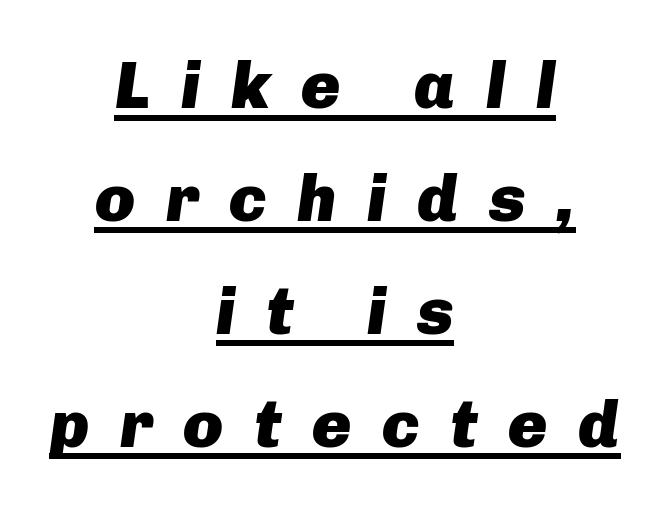
Q: Is the text bold? A: Yes.
Q: Is the text italic (slanted)? A: Yes, it leans right by about 8 degrees.
Q: Is the text underlined? A: Yes.
Q: How is the paragraph aligned? A: Centered.
Q: Is the spacing between letters normal or unusually wide? A: Unusually wide.
Q: Width (condensed, normal, or wide)? A: Normal.
Q: Stroke contrast? A: Low.
Q: x-height? A: Medium.
Q: Monospaced? A: No.
